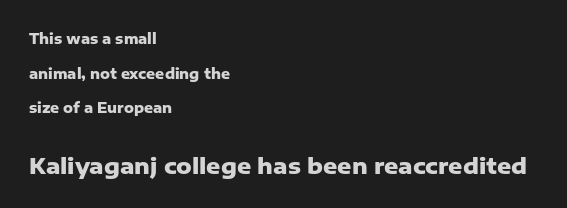
{"italic": "no", "bold": "yes", "underline": "no", "align": "left", "line_spacing": "loose", "line_spacing_ratio": 2.48, "letter_spacing": "normal", "letter_spacing_em": 0.0, "larger_block": "second", "size_ratio": 1.57, "glyph_px": 22}
